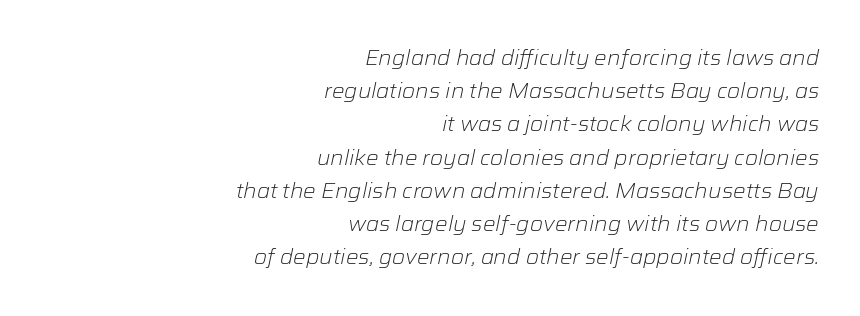
{"italic": "yes", "lean": "right", "slant_degrees": 12, "bold": "no", "underline": "no", "align": "right", "line_spacing": "normal", "line_spacing_ratio": 1.58, "letter_spacing": "normal", "letter_spacing_em": 0.0, "glyph_px": 21}
